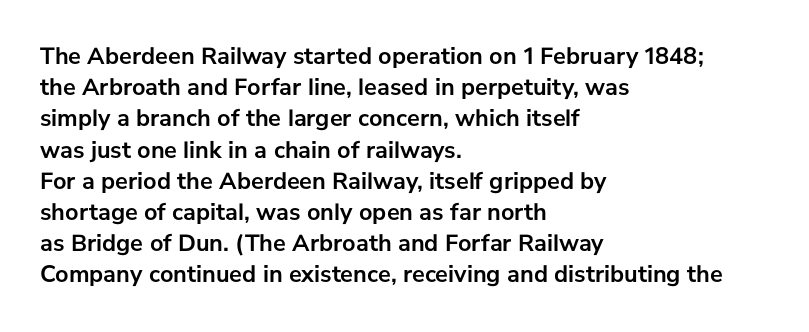
Every letter is thick-stroked: bold, no question. Line starts are locked; line ends wander. What's the leading like? Ordinary, nothing unusual. Glance below the letters and you will spot only blank space.
